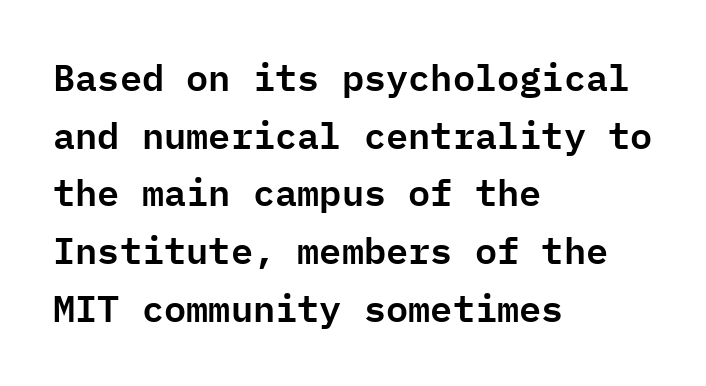
The image shows 37 px sans-serif type, upright, monospaced; set left-aligned, normal line spacing (1.56x), normal letter spacing, not underlined; low stroke contrast and a medium x-height.
